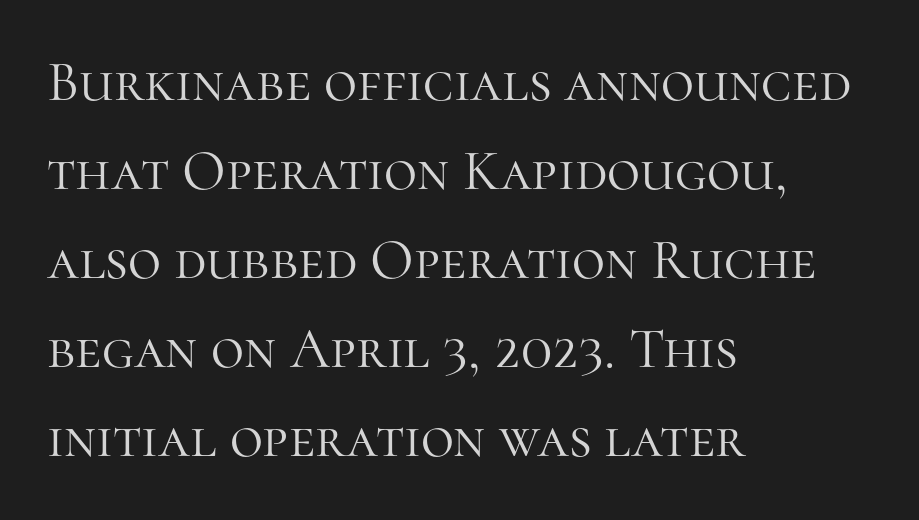
Q: Is the text bold? A: No.
Q: Is the text italic (slanted)? A: No, it is upright.
Q: Is the typeface a serif or a sans-serif typeface? A: Serif.
Q: Is the text underlined? A: No.
Q: How is the paragraph aligned? A: Left-aligned.
Q: Is the spacing between letters normal or unusually wide? A: Normal.
Q: Is the spacing between lines tight, normal or loose? A: Normal.
Q: Width (condensed, normal, or wide)? A: Normal.
Q: Stroke contrast? A: High.
Q: x-height? A: Medium.
Q: Monospaced? A: No.
